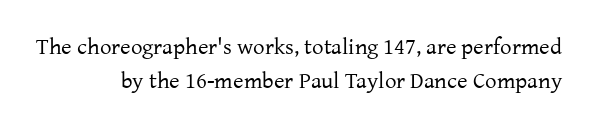
The image shows 23 px text type, upright; set normal line spacing (1.49x), normal letter spacing, not underlined.
